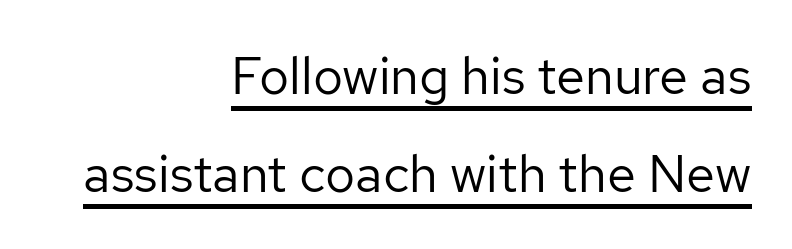
{"serif": "no", "italic": "no", "bold": "no", "weight": "regular", "width": "normal", "stroke_contrast": "low", "x_height": "medium", "monospaced": "no", "underline": "yes", "align": "right", "line_spacing_ratio": 1.88, "letter_spacing": "normal", "letter_spacing_em": 0.0, "glyph_px": 52}
